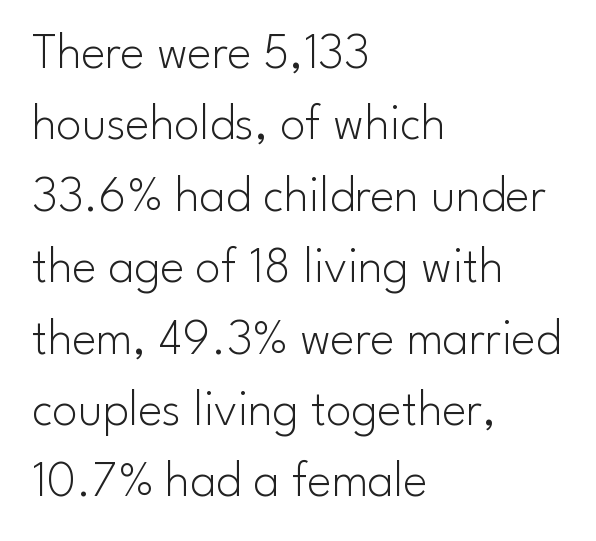
Q: Is the text bold? A: No.
Q: Is the text italic (slanted)? A: No, it is upright.
Q: Is the typeface a serif or a sans-serif typeface? A: Sans-serif.
Q: Is the text underlined? A: No.
Q: How is the paragraph aligned? A: Left-aligned.
Q: Is the spacing between letters normal or unusually wide? A: Normal.
Q: Is the spacing between lines tight, normal or loose? A: Normal.
Q: Width (condensed, normal, or wide)? A: Normal.
Q: Stroke contrast? A: Low.
Q: x-height? A: Small.
Q: Monospaced? A: No.
